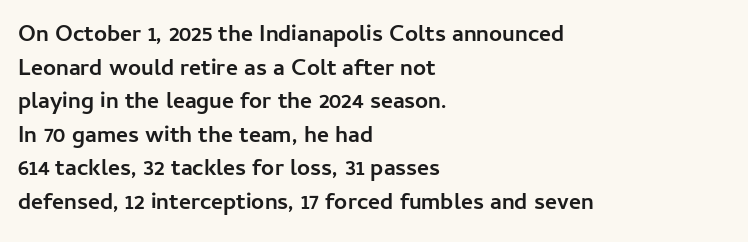
The image shows 23 px bold type, upright; set left-aligned, normal line spacing (1.46x), normal letter spacing, not underlined.
